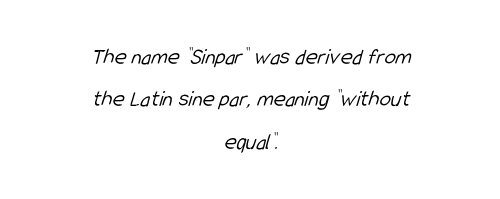
Plain, unruled lines of type. Stems and bowls with no extra thickness — not bold. Short and long lines alike share a common midpoint. Observe the ordinary spacing: letters are neighbours, not strangers.
